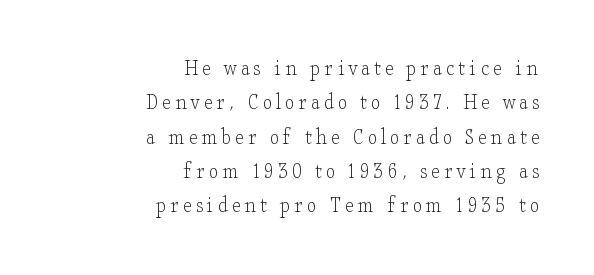
Q: Is the text bold? A: No.
Q: Is the text italic (slanted)? A: No, it is upright.
Q: Is the text underlined? A: No.
Q: How is the paragraph aligned? A: Right-aligned.
Q: Is the spacing between lines tight, normal or loose? A: Normal.
